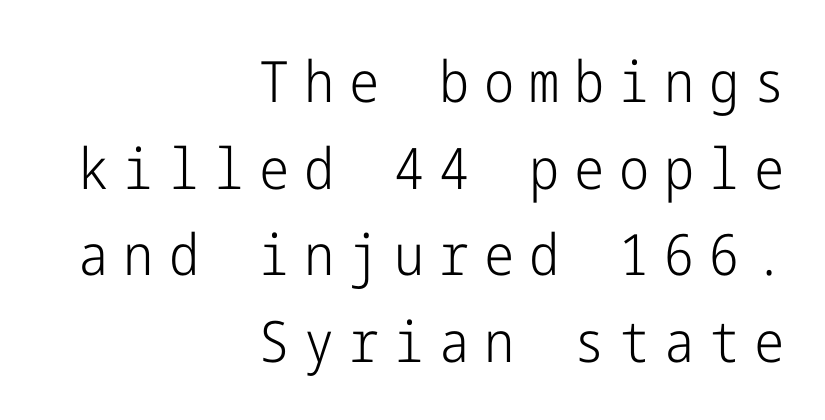
Q: Is the text bold? A: No.
Q: Is the text italic (slanted)? A: No, it is upright.
Q: Is the typeface a serif or a sans-serif typeface? A: Sans-serif.
Q: Is the text underlined? A: No.
Q: How is the paragraph aligned? A: Right-aligned.
Q: Is the spacing between letters normal or unusually wide? A: Unusually wide.
Q: Is the spacing between lines tight, normal or loose? A: Normal.
Q: Width (condensed, normal, or wide)? A: Condensed.
Q: Stroke contrast? A: Low.
Q: x-height? A: Medium.
